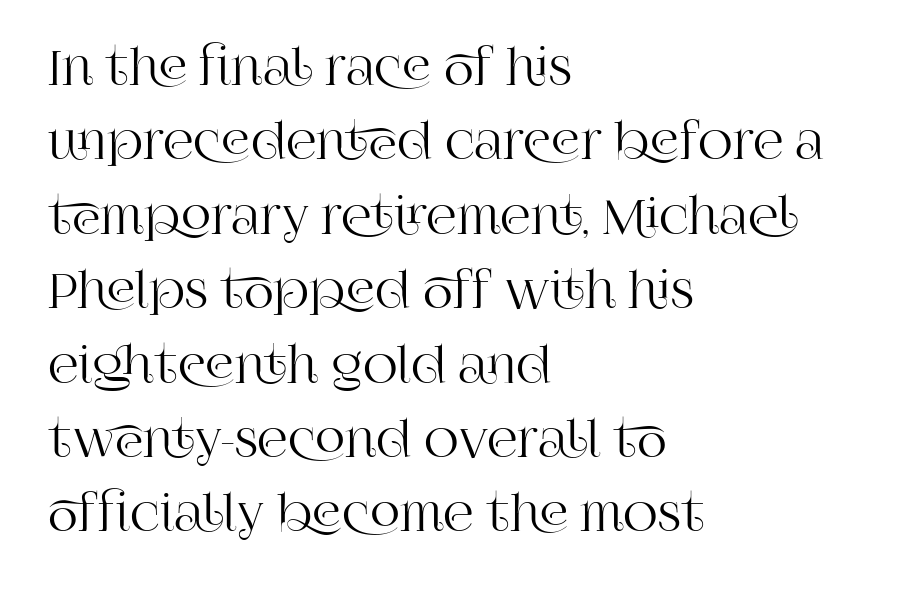
{"serif": "yes", "italic": "no", "width": "normal", "stroke_contrast": "high", "x_height": "large", "monospaced": "no", "underline": "no", "align": "left", "line_spacing": "normal", "line_spacing_ratio": 1.55, "letter_spacing": "normal", "letter_spacing_em": 0.0, "glyph_px": 48}
